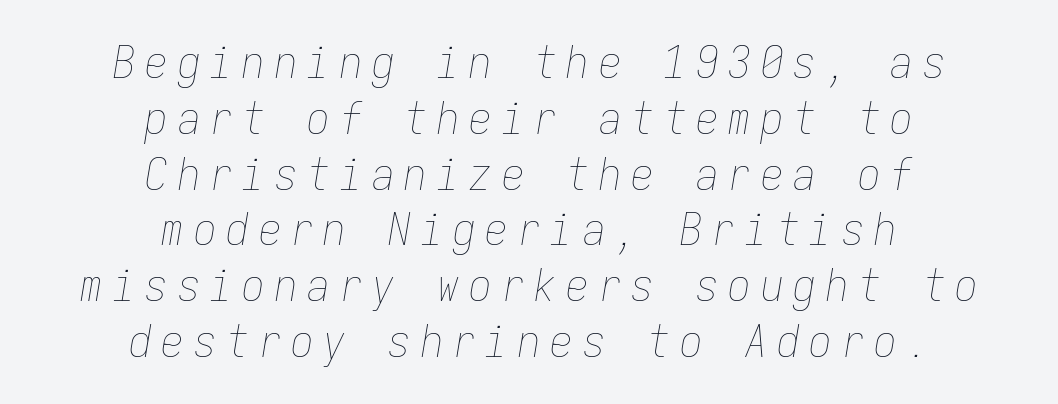
Q: Is the text bold? A: No.
Q: Is the text italic (slanted)? A: Yes, it leans right by about 9 degrees.
Q: Is the text underlined? A: No.
Q: How is the paragraph aligned? A: Centered.
Q: Is the spacing between letters normal or unusually wide? A: Unusually wide.
Q: Width (condensed, normal, or wide)? A: Condensed.
Q: Stroke contrast? A: Low.
Q: x-height? A: Medium.
Q: Monospaced? A: Yes.
